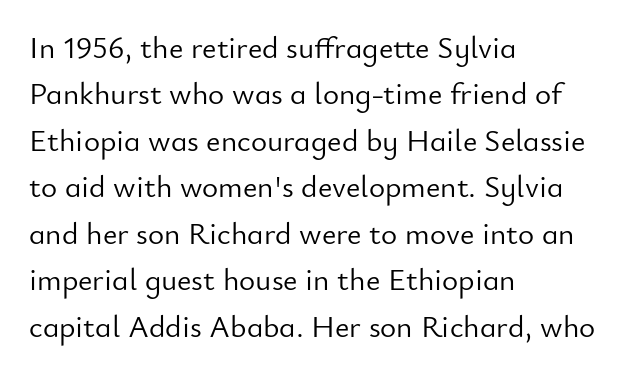
{"serif": "no", "italic": "no", "bold": "no", "weight": "light", "width": "normal", "stroke_contrast": "low", "x_height": "small", "monospaced": "no", "underline": "no", "align": "left", "line_spacing": "normal", "line_spacing_ratio": 1.5, "letter_spacing": "normal", "letter_spacing_em": 0.0, "glyph_px": 31}
